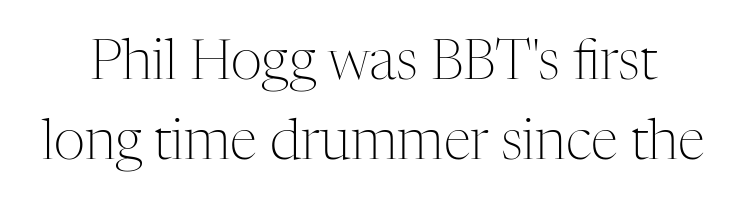
Q: Is the text bold? A: No.
Q: Is the text italic (slanted)? A: No, it is upright.
Q: Is the typeface a serif or a sans-serif typeface? A: Serif.
Q: Is the text underlined? A: No.
Q: Is the spacing between letters normal or unusually wide? A: Normal.
Q: Is the spacing between lines tight, normal or loose? A: Normal.
Q: Width (condensed, normal, or wide)? A: Normal.
Q: Stroke contrast? A: Medium.
Q: x-height? A: Medium.
Q: Monospaced? A: No.
